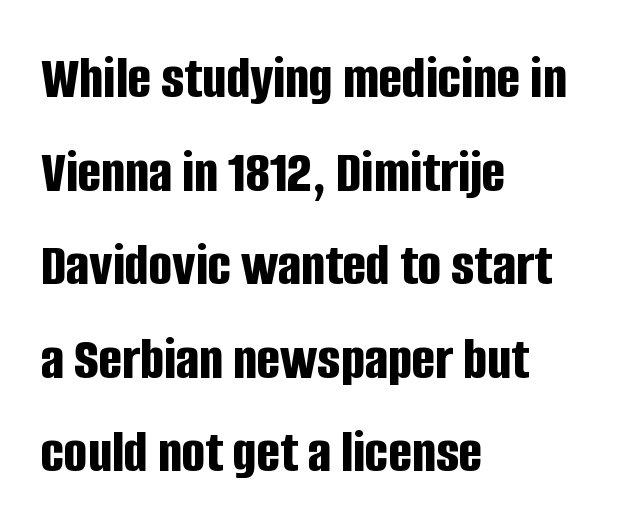
{"serif": "no", "italic": "no", "bold": "yes", "weight": "bold", "width": "condensed", "stroke_contrast": "low", "x_height": "large", "monospaced": "no", "underline": "no", "align": "left", "line_spacing": "normal", "line_spacing_ratio": 1.51, "letter_spacing": "normal", "letter_spacing_em": 0.0, "glyph_px": 62}
